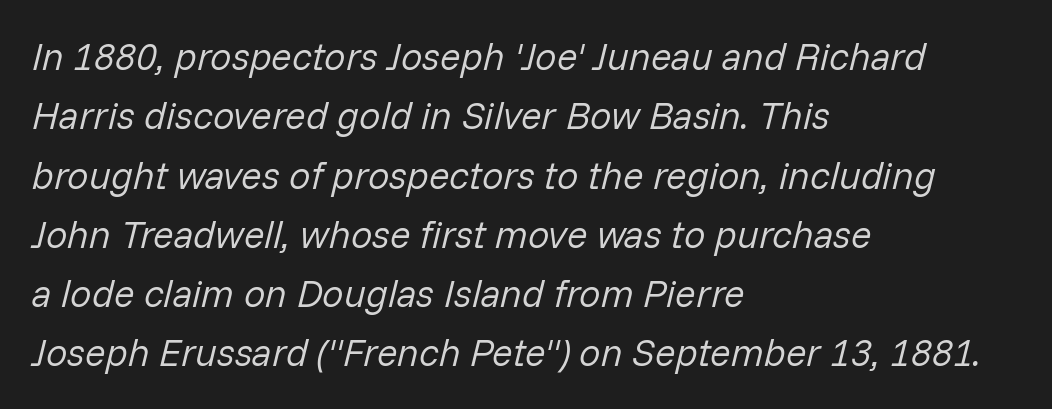
{"italic": "yes", "lean": "right", "slant_degrees": 14, "bold": "no", "weight": "regular", "width": "normal", "stroke_contrast": "low", "x_height": "medium", "monospaced": "no", "underline": "no", "align": "left", "line_spacing": "normal", "line_spacing_ratio": 1.56, "letter_spacing": "normal", "letter_spacing_em": 0.0, "glyph_px": 38}
